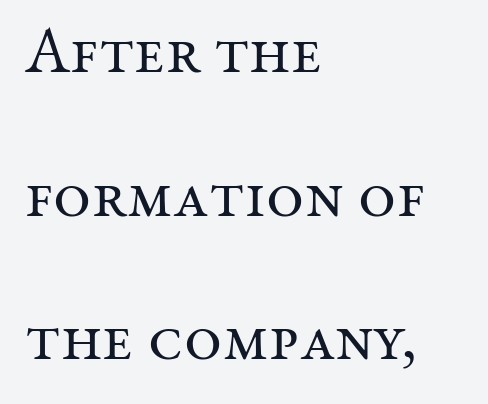
Horizontally, the lines are justified to the leading edge only. You could not count columns in this text — the font is proportionally spaced. Glyph-to-glyph distance matches everyday printed text. The zone under the glyphs is completely vacant. Are there feet on the stems? There are — it's a serif.
